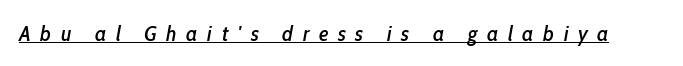
The image shows 22 px text type, italic (leaning right); set unusually wide letter spacing (+0.44 em), underlined.
